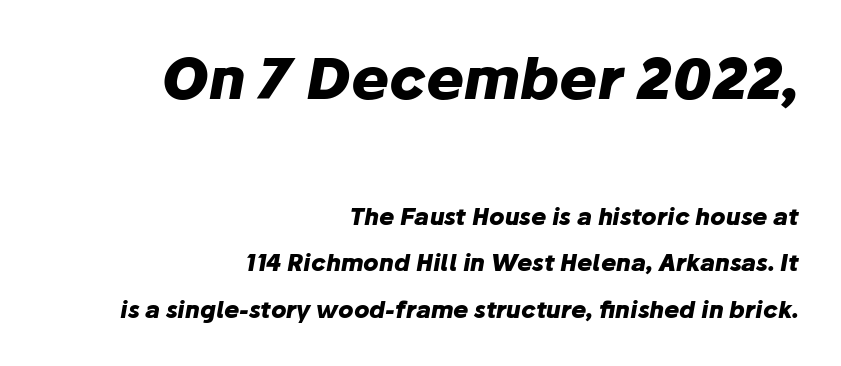
The font is running at its bold setting. Think of a printed novel: that variable character pitch is what you see here. Note: larger setting up top, smaller setting below. Quick note: underline off. This sample trades compactness for vertical openness between lines.
